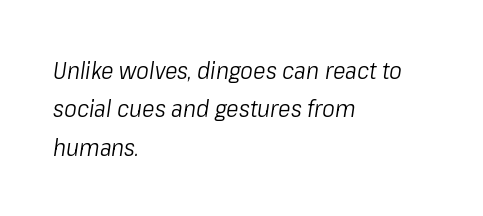
{"italic": "yes", "lean": "right", "slant_degrees": 8, "bold": "no", "underline": "no", "align": "left", "line_spacing": "normal", "line_spacing_ratio": 1.6, "letter_spacing": "normal", "letter_spacing_em": 0.0, "glyph_px": 24}
